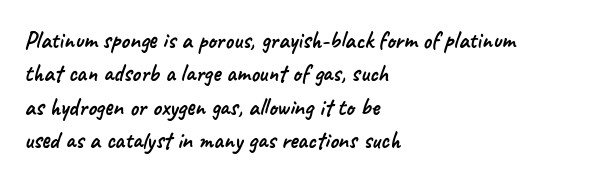
Q: Is the text underlined? A: No.
Q: How is the paragraph aligned? A: Left-aligned.
Q: Is the spacing between letters normal or unusually wide? A: Normal.
Q: Is the spacing between lines tight, normal or loose? A: Normal.
